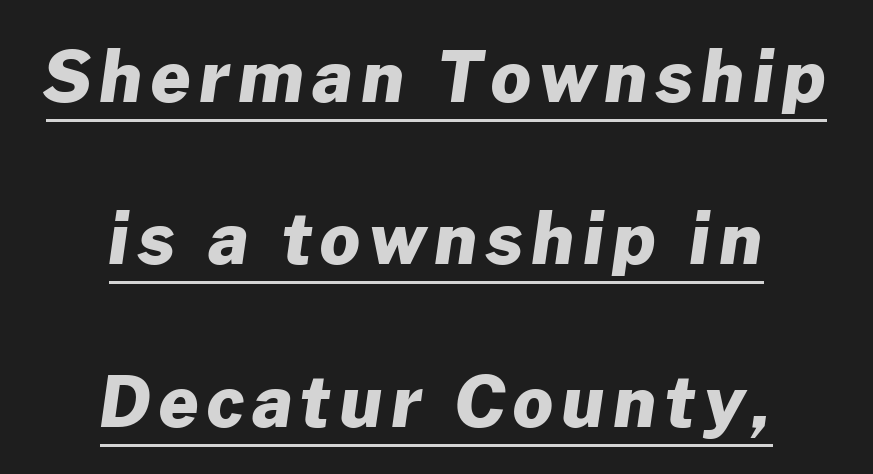
Compared with an ordinary text face, these strokes are far heavier — a full bold. Honestly, the underline is the first thing you notice here. This sample has the flowing, uneven cadence of proportional lettering. The rendering positions every line midway between the sides.
